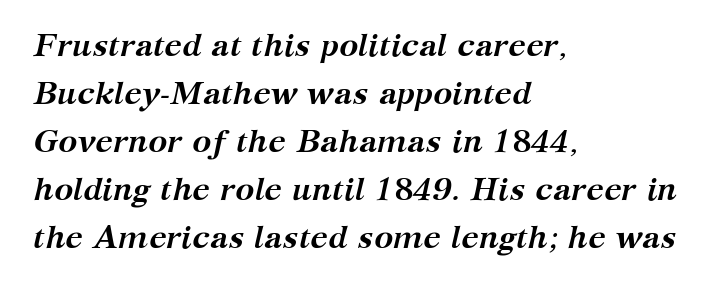
Q: Is the text bold? A: Yes.
Q: Is the text italic (slanted)? A: Yes, it leans right by about 12 degrees.
Q: Is the typeface a serif or a sans-serif typeface? A: Serif.
Q: Is the text underlined? A: No.
Q: How is the paragraph aligned? A: Left-aligned.
Q: Is the spacing between letters normal or unusually wide? A: Normal.
Q: Is the spacing between lines tight, normal or loose? A: Normal.
Q: Width (condensed, normal, or wide)? A: Normal.
Q: Stroke contrast? A: Medium.
Q: x-height? A: Medium.
Q: Monospaced? A: No.
